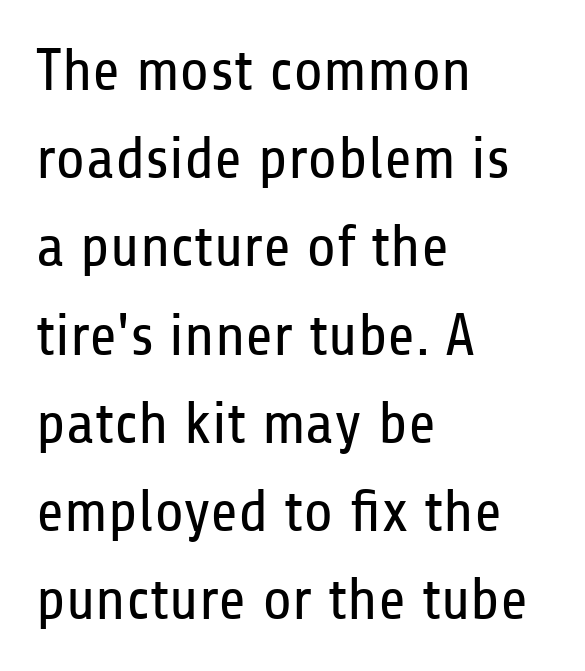
Q: Is the text bold? A: No.
Q: Is the text italic (slanted)? A: No, it is upright.
Q: Is the typeface a serif or a sans-serif typeface? A: Sans-serif.
Q: Is the text underlined? A: No.
Q: How is the paragraph aligned? A: Left-aligned.
Q: Is the spacing between letters normal or unusually wide? A: Normal.
Q: Is the spacing between lines tight, normal or loose? A: Normal.
Q: Width (condensed, normal, or wide)? A: Condensed.
Q: Stroke contrast? A: Low.
Q: x-height? A: Medium.
Q: Monospaced? A: No.
